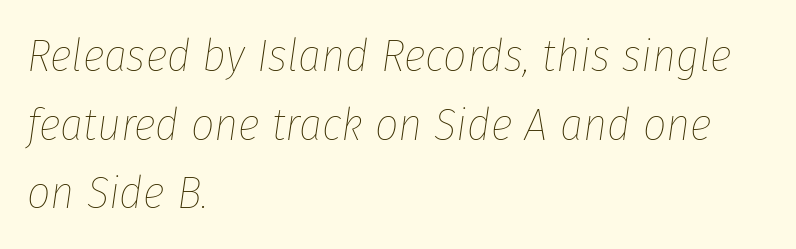
The image shows 46 px thin, condensed type, italic (leaning right); set left-aligned, normal line spacing (1.49x), normal letter spacing, not underlined; low stroke contrast and a medium x-height.
